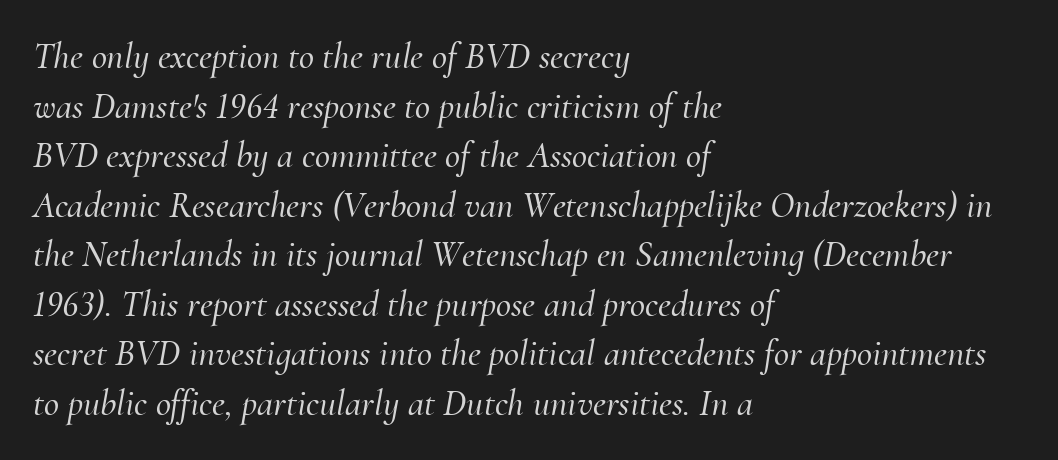
Is this a fixed-width face? No — the glyphs have proportional, varying widths. You can tell from the footed stems that serif type was used. The gaps between neighbouring characters are ordinary and unremarkable. Left-aligned paragraph, ragged on the right. The leading is moderate, giving the passage an even texture.
